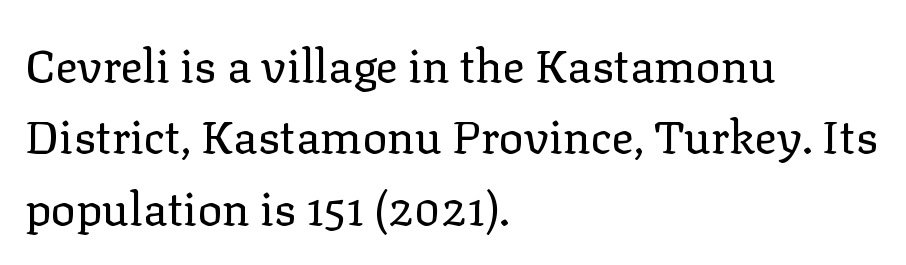
The image shows 46 px regular-weight serif type, upright; set left-aligned, normal line spacing (1.55x), normal letter spacing, not underlined; low stroke contrast and a medium x-height.
